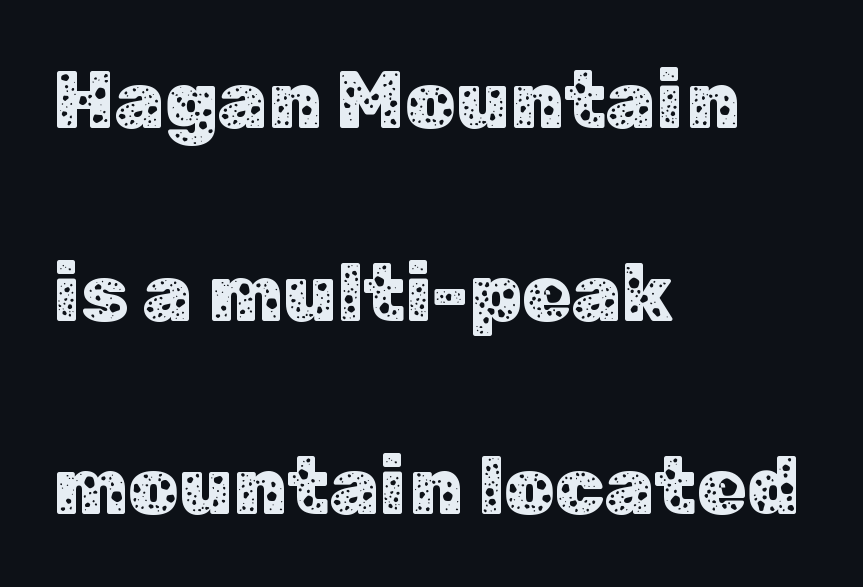
Reading down the column, the eye jumps a long way to each next line. Glance below the letters and you will spot only blank space. Stroke terminals: plain, sans-serif. Each letter keeps its own natural width here, so spacing adapts to shape. The passage is arranged the way most books set body copy — flush left.
